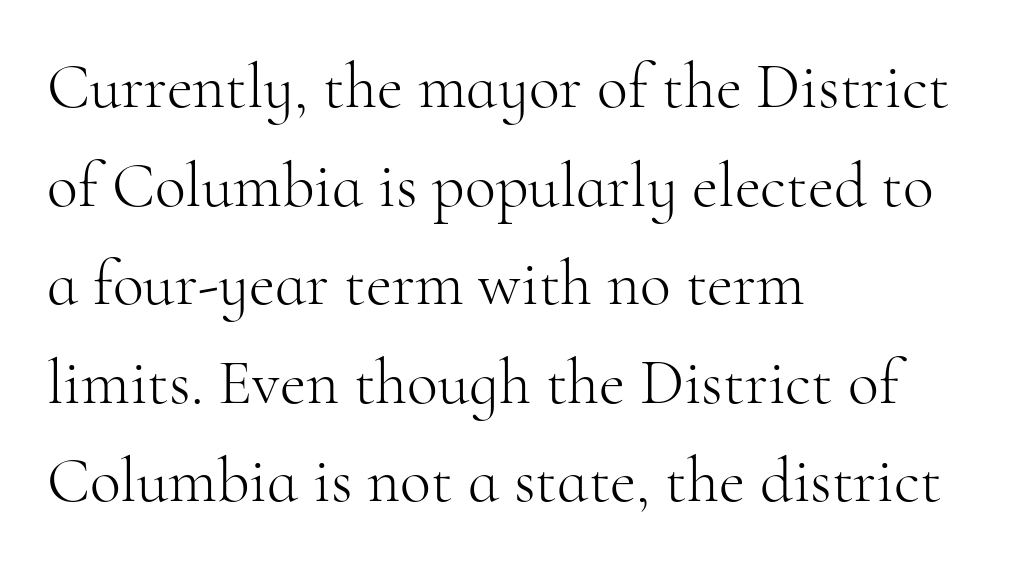
{"serif": "yes", "italic": "no", "bold": "no", "weight": "light", "width": "normal", "stroke_contrast": "high", "x_height": "small", "monospaced": "no", "underline": "no", "align": "left", "line_spacing": "normal", "line_spacing_ratio": 1.54, "letter_spacing": "normal", "letter_spacing_em": 0.0, "glyph_px": 64}
